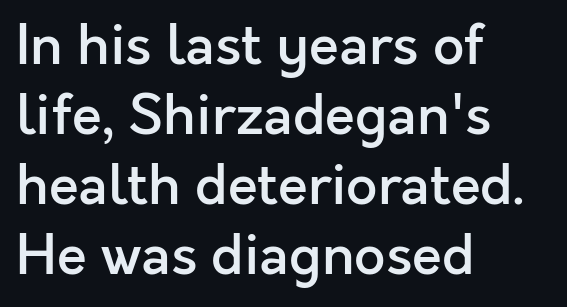
The image shows 55 px semibold sans-serif type, upright; set left-aligned, normal line spacing (1.27x), normal letter spacing, not underlined; a medium x-height.
